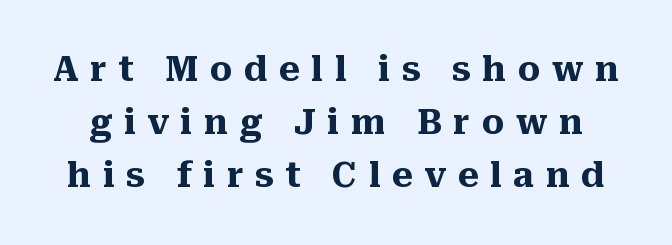
{"serif": "yes", "italic": "no", "bold": "yes", "weight": "heavy", "width": "normal", "stroke_contrast": "medium", "x_height": "medium", "monospaced": "no", "underline": "no", "line_spacing": "normal", "line_spacing_ratio": 1.52, "letter_spacing": "wide", "letter_spacing_em": 0.33, "glyph_px": 35}
